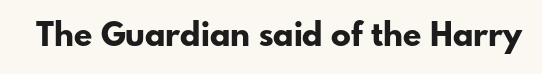
The passage shown is typeset with a sans-serif family. Underline: absent. Tracking value appears to be zero — textbook default spacing. Think of a printed novel: that variable character pitch is what you see here. This is the regular roman posture of the typeface.
